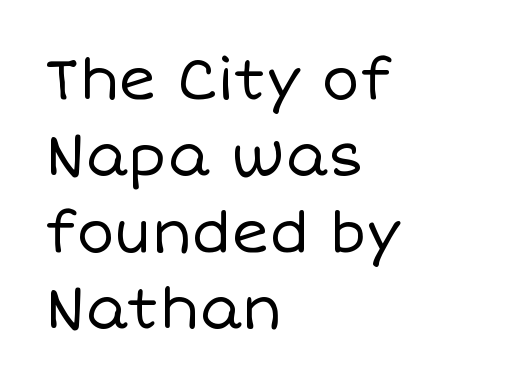
The image shows 57 px regular-weight type, upright; set left-aligned, normal line spacing (1.34x), normal letter spacing, not underlined; low stroke contrast and a large x-height.
